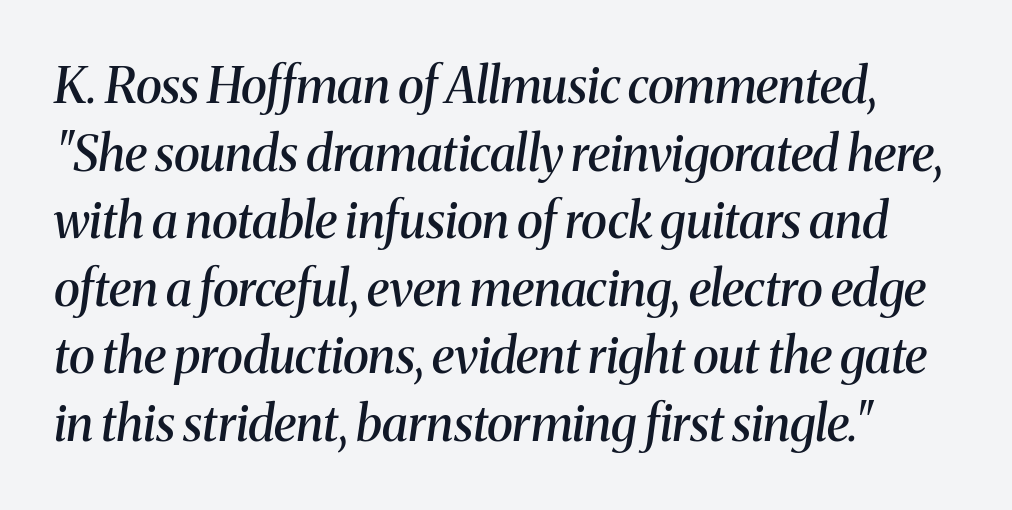
{"serif": "yes", "italic": "yes", "lean": "right", "slant_degrees": 8, "bold": "semi", "weight": "semibold", "width": "normal", "stroke_contrast": "medium", "x_height": "medium", "monospaced": "no", "underline": "no", "line_spacing": "normal", "line_spacing_ratio": 1.38, "letter_spacing": "normal", "letter_spacing_em": 0.0, "glyph_px": 49}
